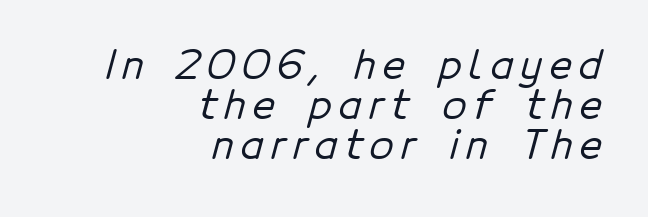
This rendering uses right alignment, leaving the left contour irregular. This rendering features lettering with no underline. Do the characters align in a grid? No, the font is proportional. The face used here is a sans, in the tradition of grotesques and geometrics. Line spacing here is tight.
